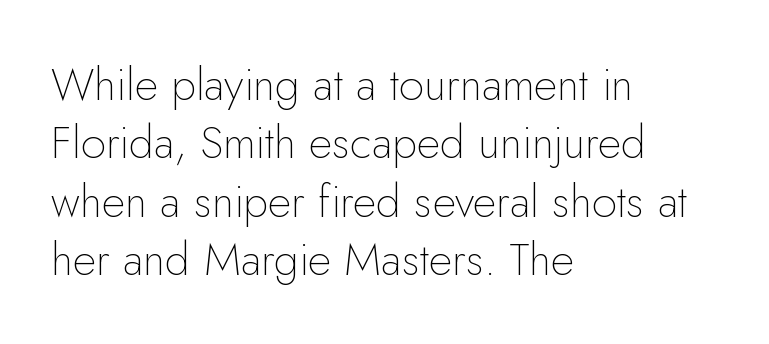
The image shows 45 px thin sans-serif type, upright; set left-aligned, normal line spacing (1.3x), normal letter spacing, not underlined; low stroke contrast and a small x-height.
